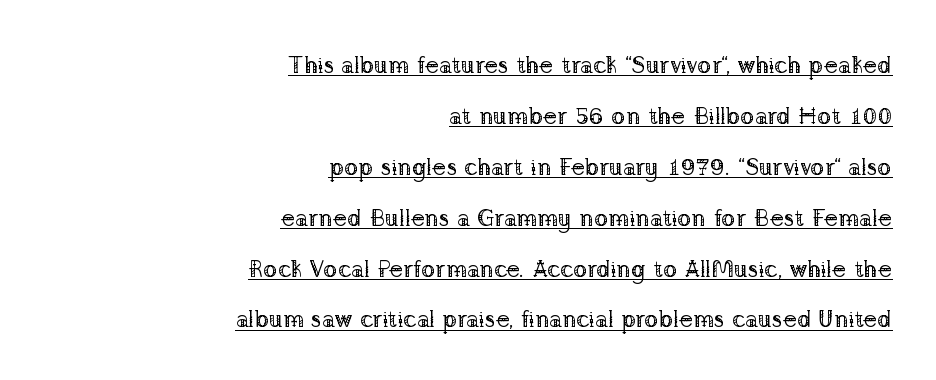
The image shows 24 px text type, upright; set right-aligned, loose line spacing (2.12x), normal letter spacing, underlined.
